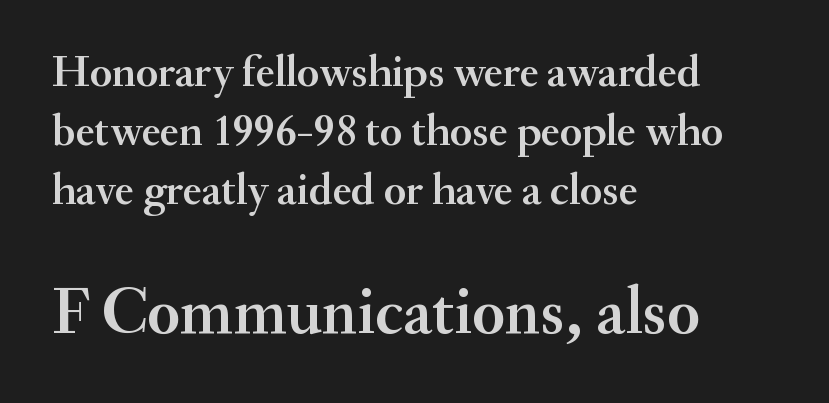
The image shows 67 px serif type, upright; set left-aligned, normal line spacing (1.31x), normal letter spacing, not underlined; the second (bottom) block is 1.49x larger; medium stroke contrast and a small x-height.
